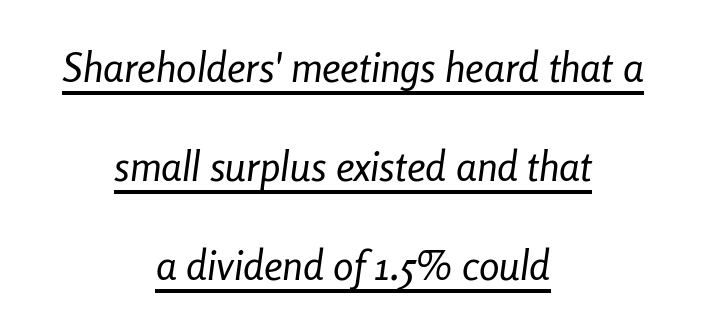
A typographer would call this underscored text. Quick note: italic. The vertical gap from one line to the next is large. Stroke thickness stays within the range of a standard reading face or lighter. The face used here is proportionally spaced, like ordinary book or web type.
